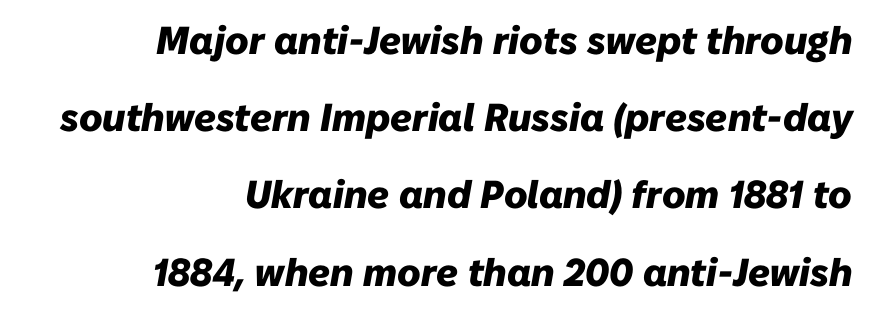
Bare-footed words on every line. Reading down the block, your eye finds every line finishing at a fixed right position. Heavy-handed strokes throughout: this text is bold. Note the varied advance widths — an 'i' is clearly narrower than an 'm'. Slant detected: the letters are inclined. The vertical gap from one line to the next is large.
